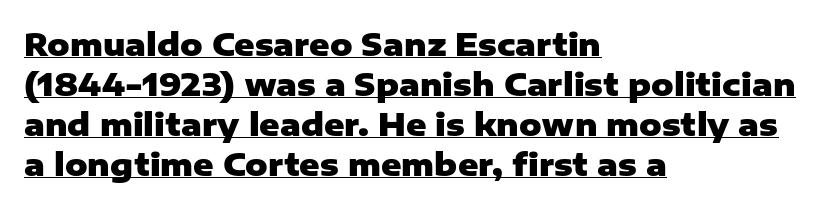
Q: Is the text bold? A: Yes.
Q: Is the text italic (slanted)? A: No, it is upright.
Q: Is the typeface a serif or a sans-serif typeface? A: Sans-serif.
Q: Is the text underlined? A: Yes.
Q: How is the paragraph aligned? A: Left-aligned.
Q: Is the spacing between letters normal or unusually wide? A: Normal.
Q: Is the spacing between lines tight, normal or loose? A: Normal.
Q: Width (condensed, normal, or wide)? A: Normal.
Q: Stroke contrast? A: Low.
Q: x-height? A: Medium.
Q: Monospaced? A: No.
